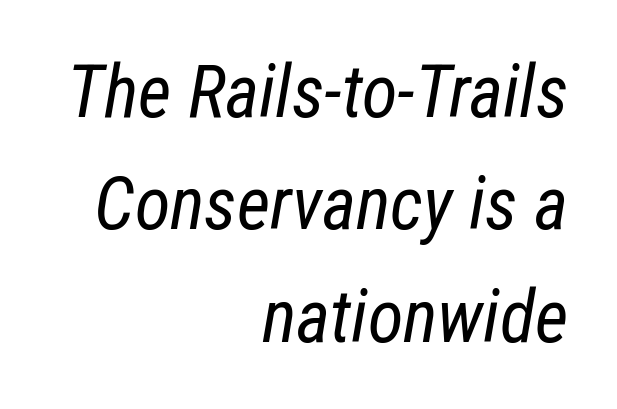
The image shows 73 px regular-weight, condensed type, italic (leaning right); set right-aligned, normal line spacing (1.54x), normal letter spacing, not underlined; low stroke contrast and a medium x-height.
